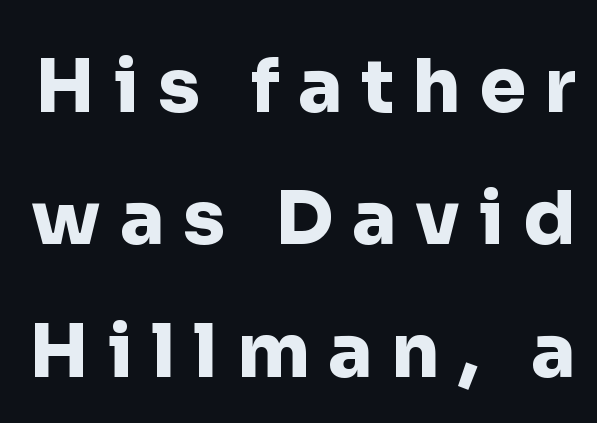
{"serif": "no", "italic": "no", "bold": "yes", "weight": "heavy", "width": "normal", "stroke_contrast": "low", "x_height": "medium", "monospaced": "no", "underline": "no", "line_spacing_ratio": 1.79, "letter_spacing": "wide", "letter_spacing_em": 0.25, "glyph_px": 74}
